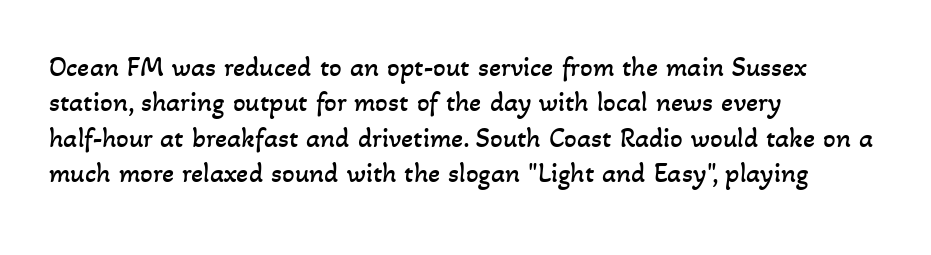
{"bold": "no", "weight": "regular", "width": "normal", "stroke_contrast": "low", "x_height": "small", "monospaced": "no", "underline": "no", "align": "left", "line_spacing": "normal", "line_spacing_ratio": 1.26, "letter_spacing": "normal", "letter_spacing_em": 0.0, "glyph_px": 28}
